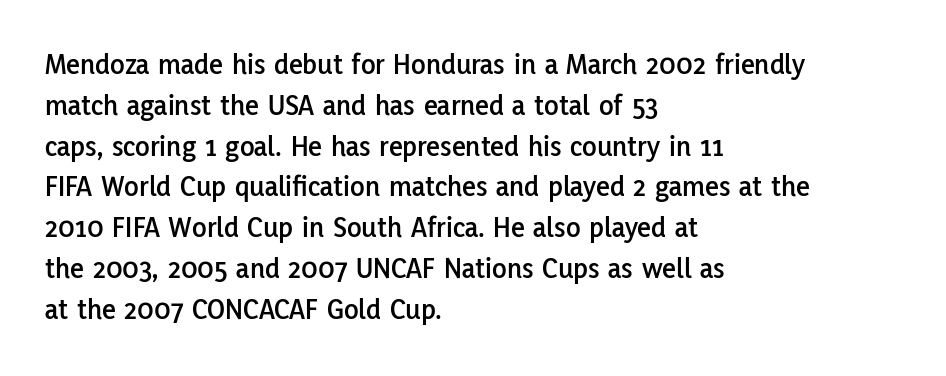
{"serif": "no", "italic": "no", "width": "normal", "stroke_contrast": "low", "x_height": "medium", "monospaced": "no", "underline": "no", "align": "left", "line_spacing": "normal", "line_spacing_ratio": 1.36, "letter_spacing": "normal", "letter_spacing_em": 0.0, "glyph_px": 30}
